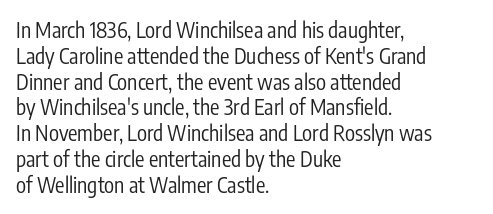
{"italic": "no", "bold": "no", "underline": "no", "align": "left", "line_spacing_ratio": 1.23, "letter_spacing": "normal", "letter_spacing_em": 0.0, "glyph_px": 21}
